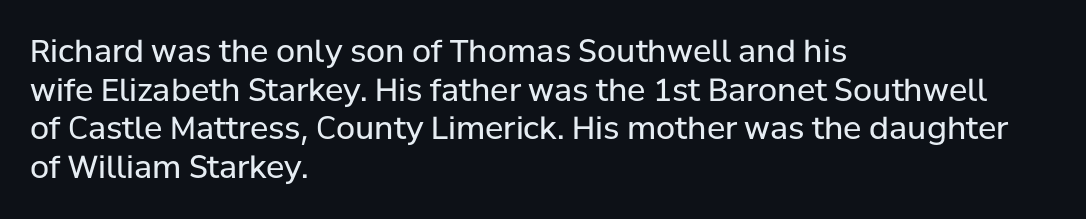
Typographically, this falls in the sans-serif category. Think of a printed novel: that variable character pitch is what you see here. Quick note: not italic, upright. Each word holds together tightly as a unit, with standard inter-letter gaps.
